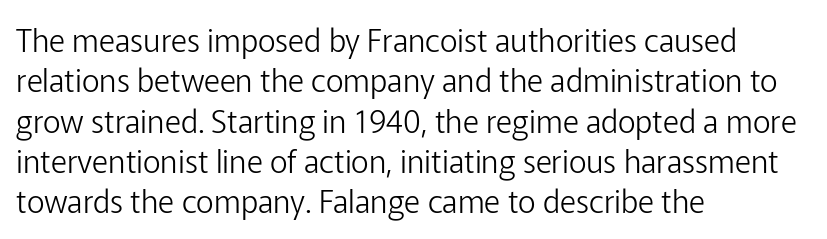
The image shows 31 px light sans-serif type, upright; set left-aligned, normal line spacing (1.3x), normal letter spacing, not underlined; low stroke contrast and a medium x-height.
